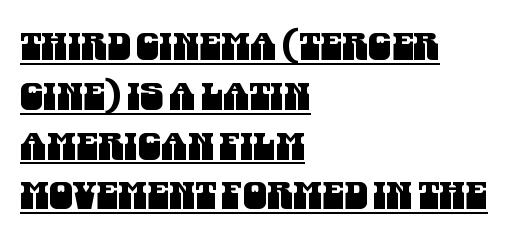
Compared with typical body copy, the letter spacing here is the same. A typesetter would call this proportional, since set widths differ per character. How would I describe the line gaps? Plain and ordinary. To sum up the face: it is a sans, with no serifs. Visually the block forms a straight wall on the left and a jagged coastline on the right. Has an underline been added? It has.
